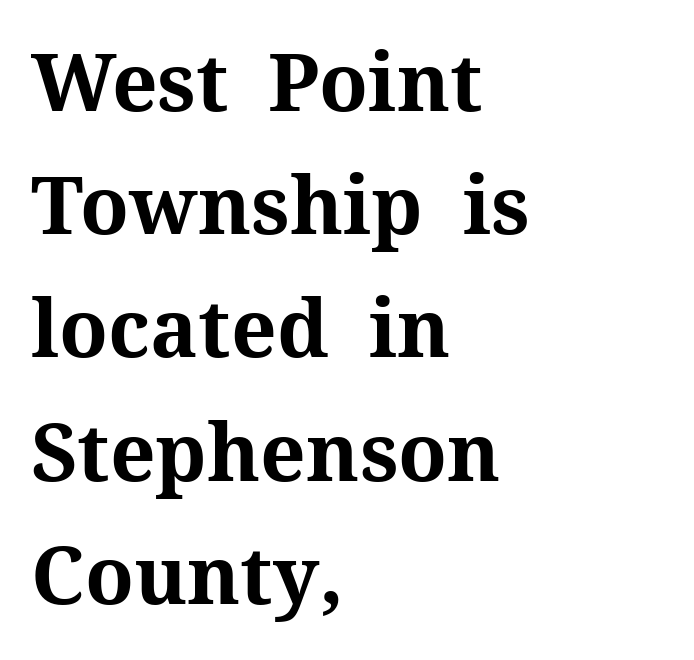
Q: Is the text bold? A: Yes.
Q: Is the text italic (slanted)? A: No, it is upright.
Q: Is the typeface a serif or a sans-serif typeface? A: Serif.
Q: Is the text underlined? A: No.
Q: How is the paragraph aligned? A: Left-aligned.
Q: Is the spacing between letters normal or unusually wide? A: Normal.
Q: Is the spacing between lines tight, normal or loose? A: Normal.
Q: Width (condensed, normal, or wide)? A: Normal.
Q: Stroke contrast? A: Medium.
Q: x-height? A: Medium.
Q: Monospaced? A: No.
